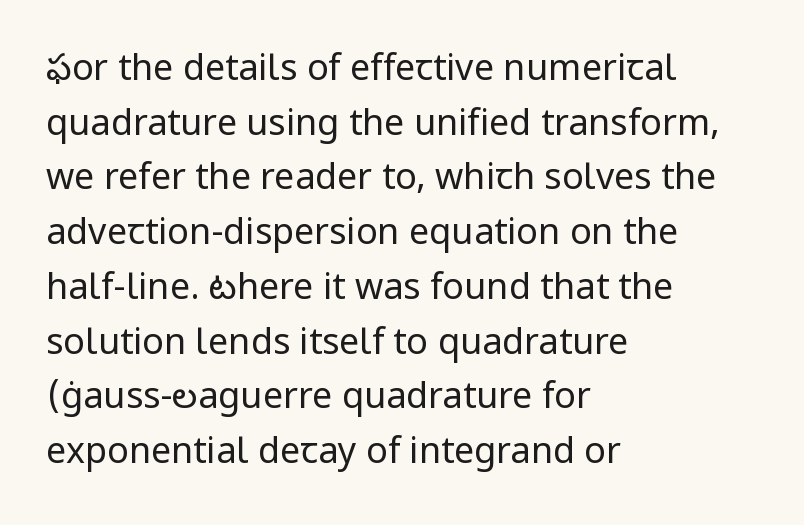
Q: Is the text bold? A: No.
Q: Is the text italic (slanted)? A: No, it is upright.
Q: Is the typeface a serif or a sans-serif typeface? A: Sans-serif.
Q: Is the text underlined? A: No.
Q: How is the paragraph aligned? A: Left-aligned.
Q: Is the spacing between letters normal or unusually wide? A: Normal.
Q: Is the spacing between lines tight, normal or loose? A: Normal.
Q: Width (condensed, normal, or wide)? A: Normal.
Q: Stroke contrast? A: Low.
Q: x-height? A: Medium.
Q: Monospaced? A: No.
